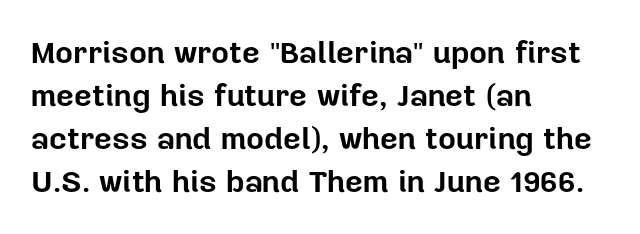
The image shows 31 px bold sans-serif type, upright; set left-aligned, normal line spacing (1.39x), normal letter spacing, not underlined; low stroke contrast and a medium x-height.
